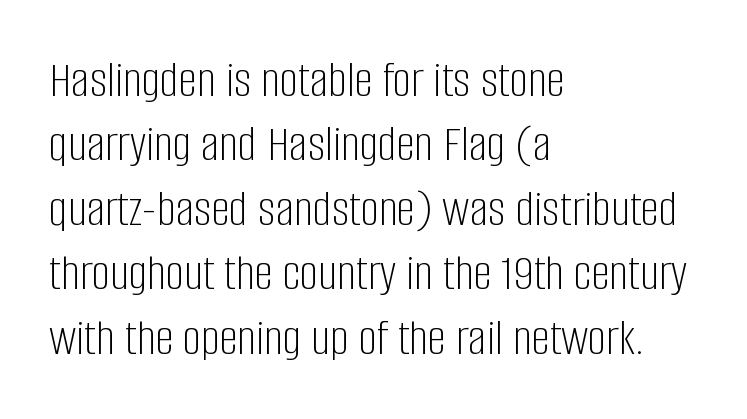
Visually the block forms a straight wall on the left and a jagged coastline on the right. Words float on clear page, feet unadorned. This sample uses an upright cut, with every glyph sitting square on the baseline. This rendering leaves character spacing at its baseline value. Classification — sans serif. The face used here is proportionally spaced, like ordinary book or web type.
